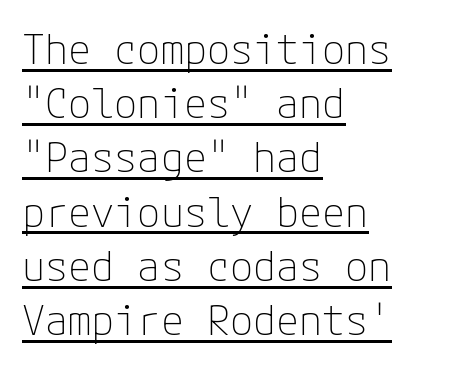
Weight: not bold — regular or lighter. The type family on display is of the sans-serif kind. Is there an underline? Yes — a line sits under the letters. Students, observe: this is what conventionally led text looks like.
